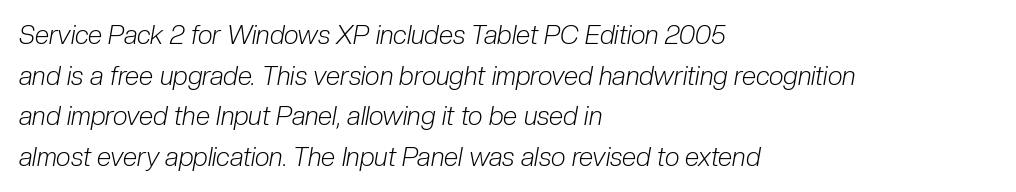
The image shows 26 px text type, italic (leaning right); set left-aligned, normal line spacing (1.56x), normal letter spacing, not underlined.
